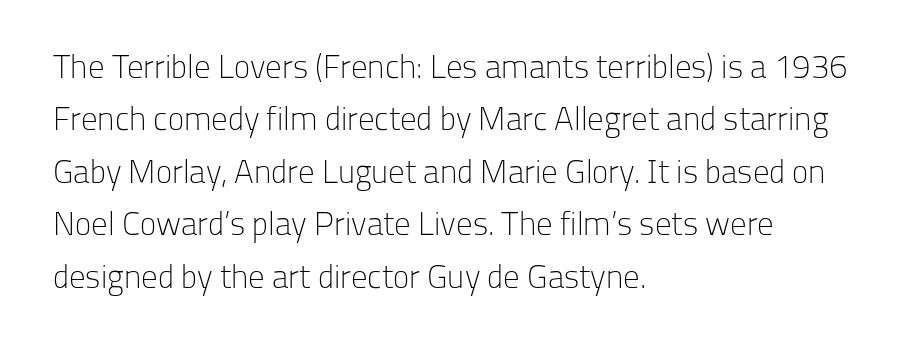
The image shows 33 px light sans-serif type, upright; set left-aligned, normal line spacing (1.59x), normal letter spacing, not underlined; low stroke contrast and a medium x-height.
